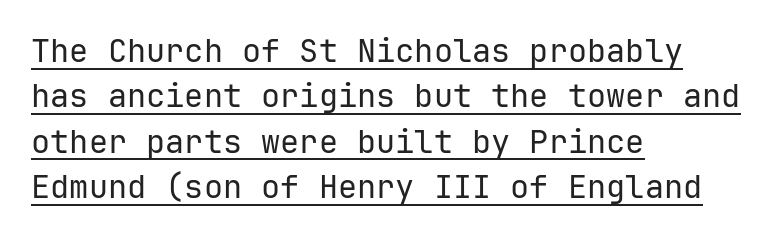
The image shows 32 px regular-weight sans-serif type, upright; set left-aligned, normal line spacing (1.42x), normal letter spacing, underlined; low stroke contrast and a medium x-height.
